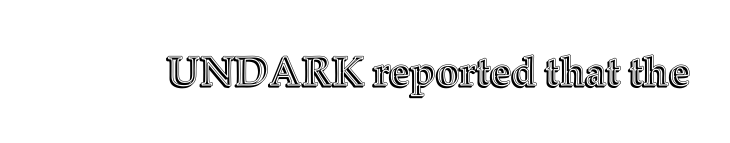
Q: Is the text italic (slanted)? A: No, it is upright.
Q: Is the text underlined? A: No.
Q: Is the spacing between letters normal or unusually wide? A: Normal.
Q: Width (condensed, normal, or wide)? A: Normal.
Q: x-height? A: Medium.
Q: Monospaced? A: No.
